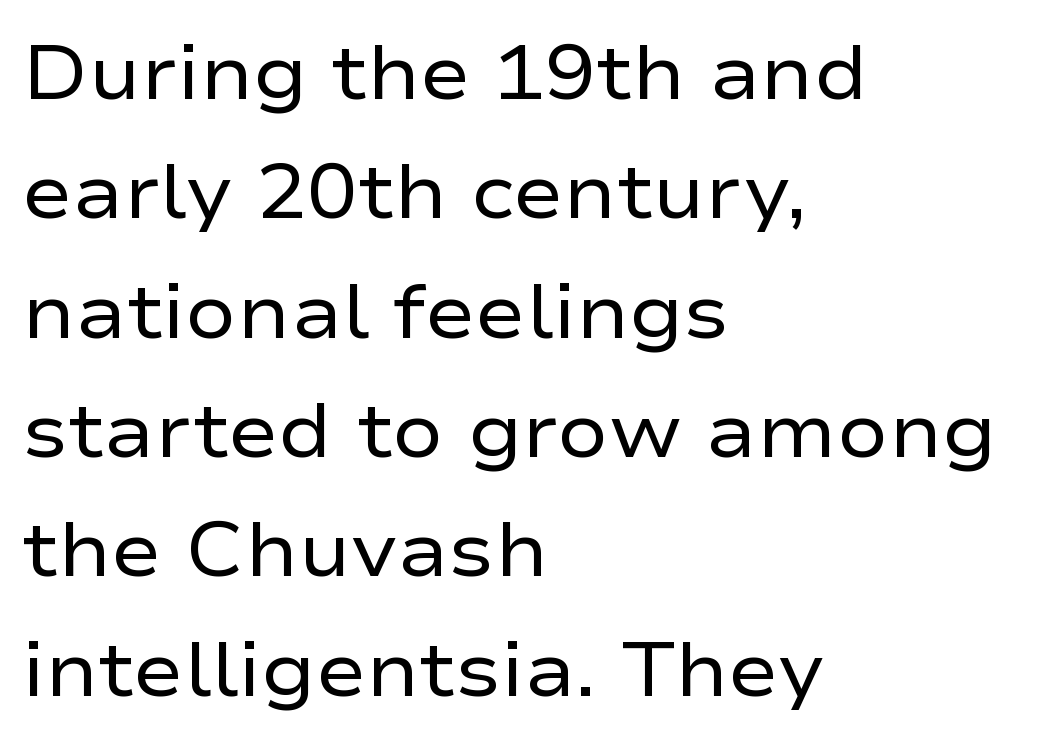
Q: Is the text bold? A: No.
Q: Is the text italic (slanted)? A: No, it is upright.
Q: Is the typeface a serif or a sans-serif typeface? A: Sans-serif.
Q: Is the text underlined? A: No.
Q: How is the paragraph aligned? A: Left-aligned.
Q: Is the spacing between letters normal or unusually wide? A: Normal.
Q: Is the spacing between lines tight, normal or loose? A: Normal.
Q: Width (condensed, normal, or wide)? A: Wide.
Q: Stroke contrast? A: Low.
Q: x-height? A: Medium.
Q: Monospaced? A: No.
